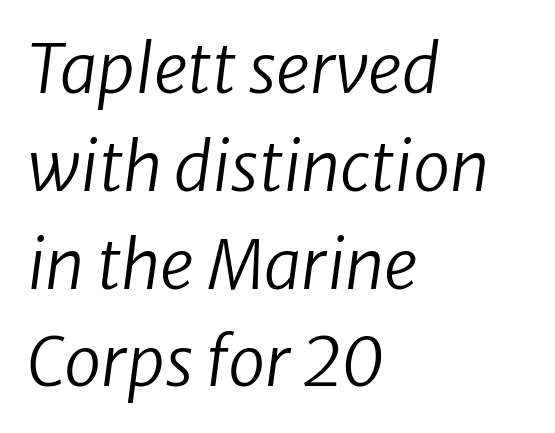
Q: Is the text bold? A: No.
Q: Is the text italic (slanted)? A: Yes, it leans right by about 8 degrees.
Q: Is the text underlined? A: No.
Q: How is the paragraph aligned? A: Left-aligned.
Q: Is the spacing between letters normal or unusually wide? A: Normal.
Q: Is the spacing between lines tight, normal or loose? A: Normal.
Q: Width (condensed, normal, or wide)? A: Normal.
Q: Stroke contrast? A: Low.
Q: x-height? A: Medium.
Q: Monospaced? A: No.
